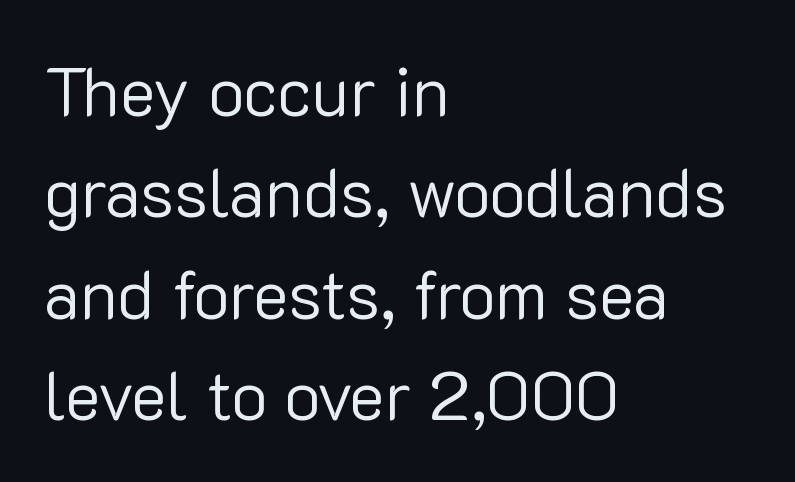
The image shows 68 px regular-weight sans-serif type, upright; set left-aligned, normal line spacing (1.49x), normal letter spacing, not underlined; low stroke contrast and a medium x-height.
